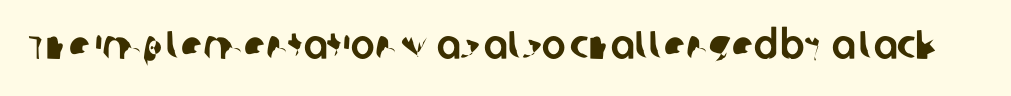
{"serif": "no", "width": "normal", "stroke_contrast": "low", "x_height": "large", "monospaced": "no", "underline": "no", "letter_spacing": "normal", "letter_spacing_em": 0.0, "glyph_px": 40}
